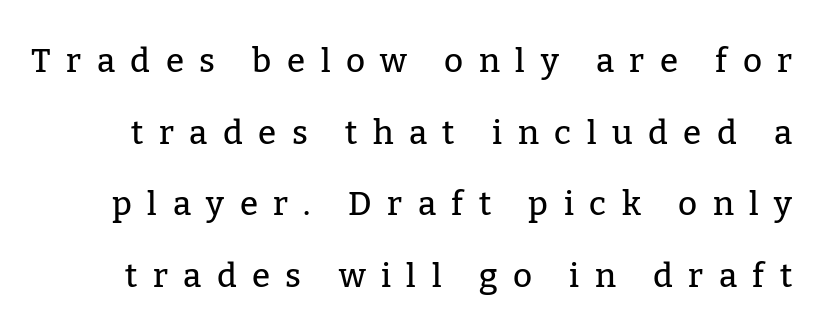
The image shows 33 px serif type, upright; set loose line spacing (2.17x), unusually wide letter spacing (+0.47 em), not underlined; low stroke contrast and a medium x-height.
